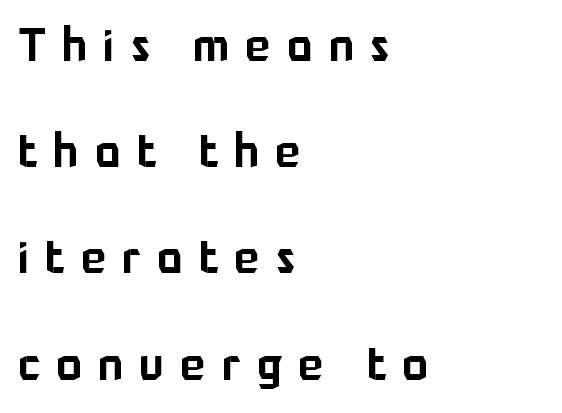
Leftover space on each line is placed entirely after the last word. Stroke terminals: plain, sans-serif. Regarding leading, the lines here are spaced well apart. Note the varied advance widths — an 'i' is clearly narrower than an 'm'. The gap between lines stays unmarked.
